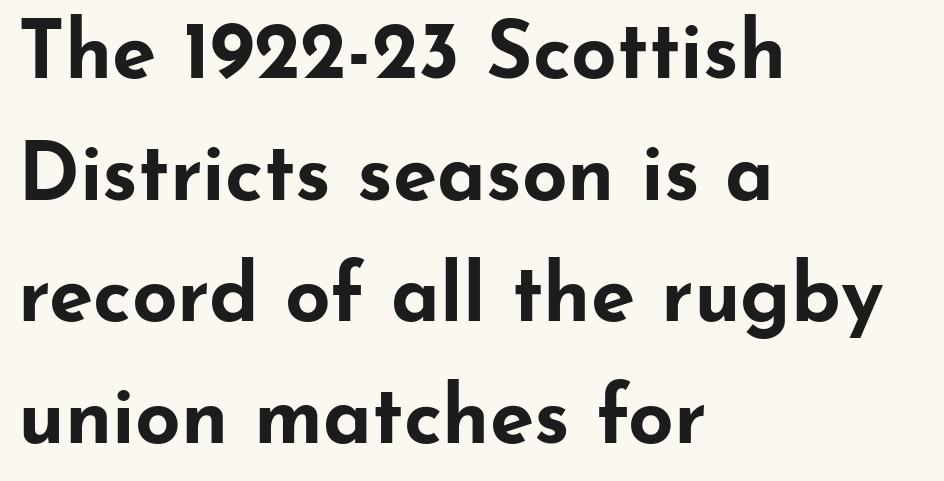
Q: Is the text bold? A: Yes.
Q: Is the text italic (slanted)? A: No, it is upright.
Q: Is the typeface a serif or a sans-serif typeface? A: Sans-serif.
Q: Is the text underlined? A: No.
Q: How is the paragraph aligned? A: Left-aligned.
Q: Is the spacing between letters normal or unusually wide? A: Normal.
Q: Is the spacing between lines tight, normal or loose? A: Normal.
Q: Width (condensed, normal, or wide)? A: Wide.
Q: Stroke contrast? A: Low.
Q: x-height? A: Small.
Q: Monospaced? A: No.
